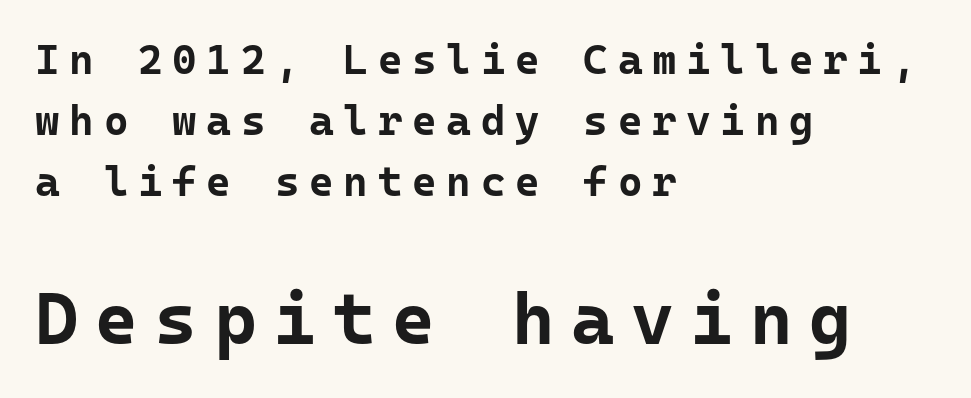
Q: Is the text bold? A: Yes.
Q: Is the text italic (slanted)? A: No, it is upright.
Q: Is the typeface a serif or a sans-serif typeface? A: Sans-serif.
Q: Is the text underlined? A: No.
Q: How is the paragraph aligned? A: Left-aligned.
Q: Is the spacing between letters normal or unusually wide? A: Unusually wide.
Q: Is the spacing between lines tight, normal or loose? A: Normal.
Q: Which block of text is set in a larger size, the first (top) or the second (bottom)? A: The second (bottom) one.
Q: Width (condensed, normal, or wide)? A: Normal.
Q: Stroke contrast? A: Low.
Q: x-height? A: Medium.
Q: Monospaced? A: Yes.
